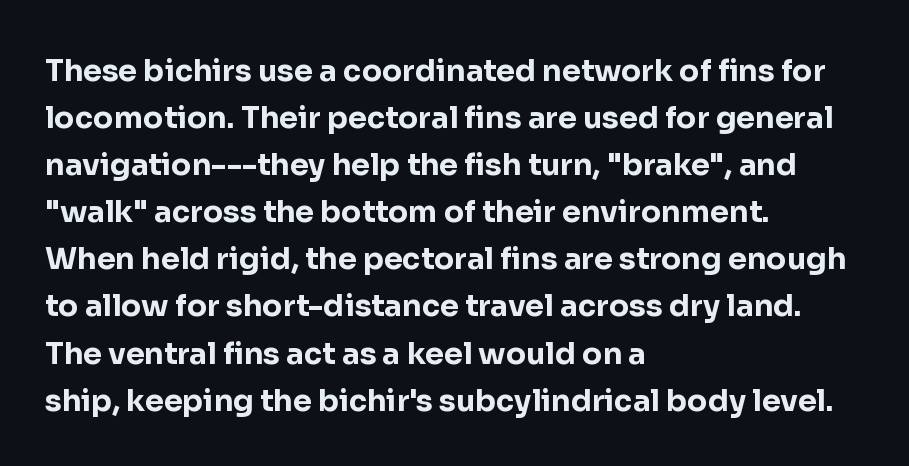
{"serif": "no", "italic": "no", "bold": "yes", "weight": "bold", "width": "normal", "stroke_contrast": "low", "x_height": "medium", "monospaced": "no", "underline": "no", "align": "left", "line_spacing": "normal", "line_spacing_ratio": 1.57, "letter_spacing": "normal", "letter_spacing_em": 0.0, "glyph_px": 30}
